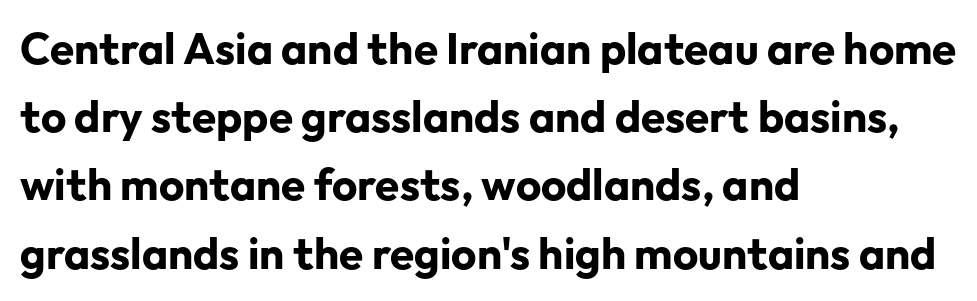
{"serif": "no", "italic": "no", "bold": "yes", "weight": "bold", "width": "normal", "stroke_contrast": "low", "x_height": "medium", "monospaced": "no", "underline": "no", "align": "left", "line_spacing": "normal", "line_spacing_ratio": 1.55, "letter_spacing": "normal", "letter_spacing_em": 0.0, "glyph_px": 44}
